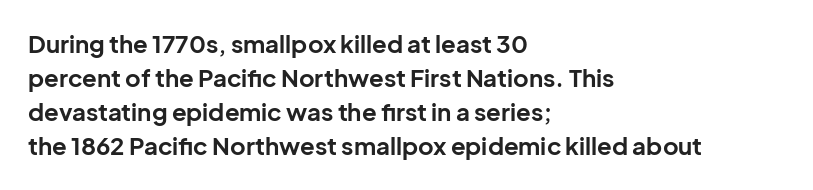
The image shows 24 px bold type, upright; set left-aligned, normal line spacing (1.42x), normal letter spacing, not underlined.
